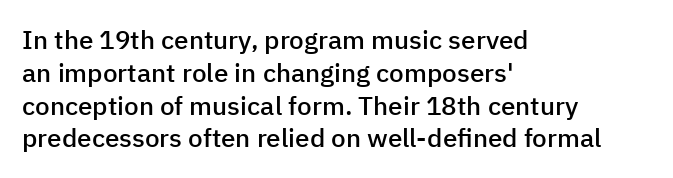
Typesetter's note: demi weight, one step under bold. Casual observation: everything's shoved over to the left. Words float on clear page, feet unadorned. The type sits square on the baseline with zero lean. Evenly set lines give the paragraph a standard silhouette. No extra tracking has been applied to these lines.
